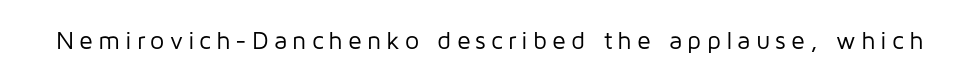
Q: Is the text bold? A: No.
Q: Is the text italic (slanted)? A: No, it is upright.
Q: Is the text underlined? A: No.
Q: Is the spacing between letters normal or unusually wide? A: Unusually wide.
